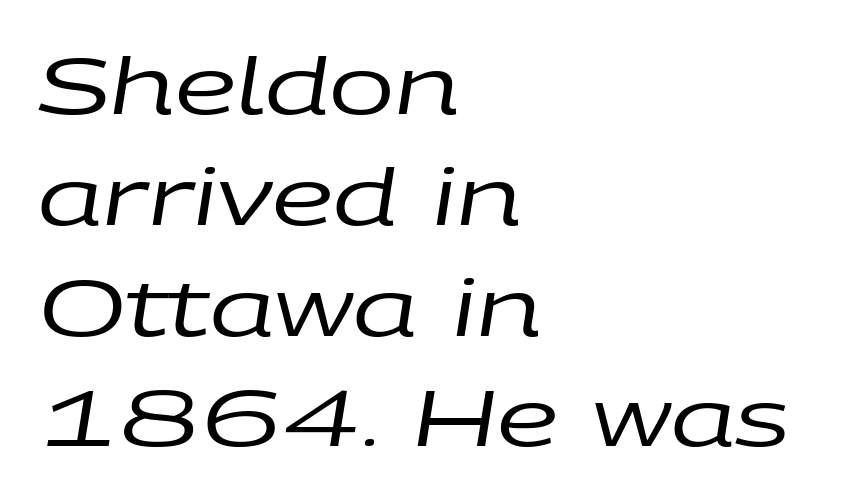
{"italic": "yes", "lean": "right", "slant_degrees": 9, "bold": "no", "weight": "regular", "width": "wide", "stroke_contrast": "low", "x_height": "large", "monospaced": "no", "underline": "no", "align": "left", "line_spacing": "normal", "line_spacing_ratio": 1.42, "letter_spacing": "normal", "letter_spacing_em": 0.0, "glyph_px": 78}
